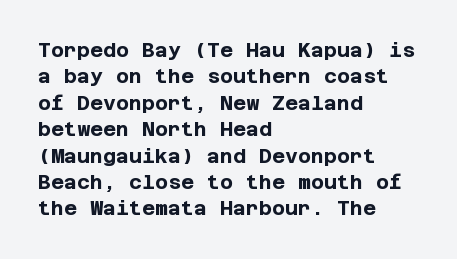
Q: Is the text bold? A: Yes.
Q: Is the text italic (slanted)? A: No, it is upright.
Q: Is the text underlined? A: No.
Q: How is the paragraph aligned? A: Left-aligned.
Q: Is the spacing between letters normal or unusually wide? A: Normal.
Q: Is the spacing between lines tight, normal or loose? A: Normal.
